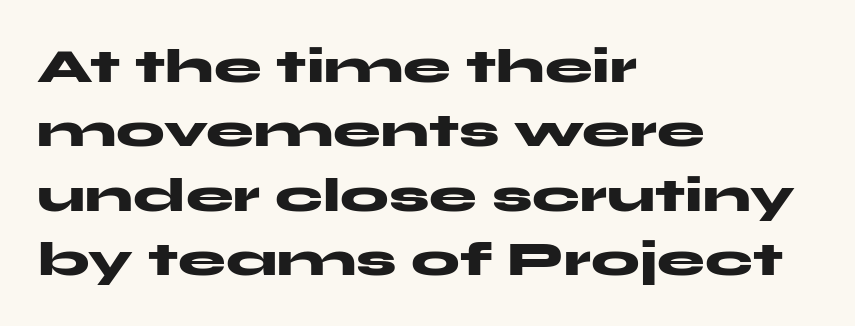
Q: Is the text bold? A: Yes.
Q: Is the text italic (slanted)? A: No, it is upright.
Q: Is the typeface a serif or a sans-serif typeface? A: Sans-serif.
Q: Is the text underlined? A: No.
Q: How is the paragraph aligned? A: Left-aligned.
Q: Is the spacing between letters normal or unusually wide? A: Normal.
Q: Is the spacing between lines tight, normal or loose? A: Normal.
Q: Width (condensed, normal, or wide)? A: Wide.
Q: Stroke contrast? A: Medium.
Q: x-height? A: Medium.
Q: Monospaced? A: No.
